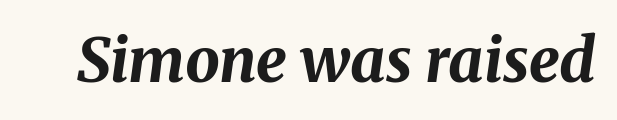
Q: Is the text bold? A: Yes.
Q: Is the text italic (slanted)? A: Yes, it leans right by about 8 degrees.
Q: Is the text underlined? A: No.
Q: Is the spacing between letters normal or unusually wide? A: Normal.
Q: Width (condensed, normal, or wide)? A: Normal.
Q: Stroke contrast? A: Medium.
Q: x-height? A: Medium.
Q: Monospaced? A: No.
